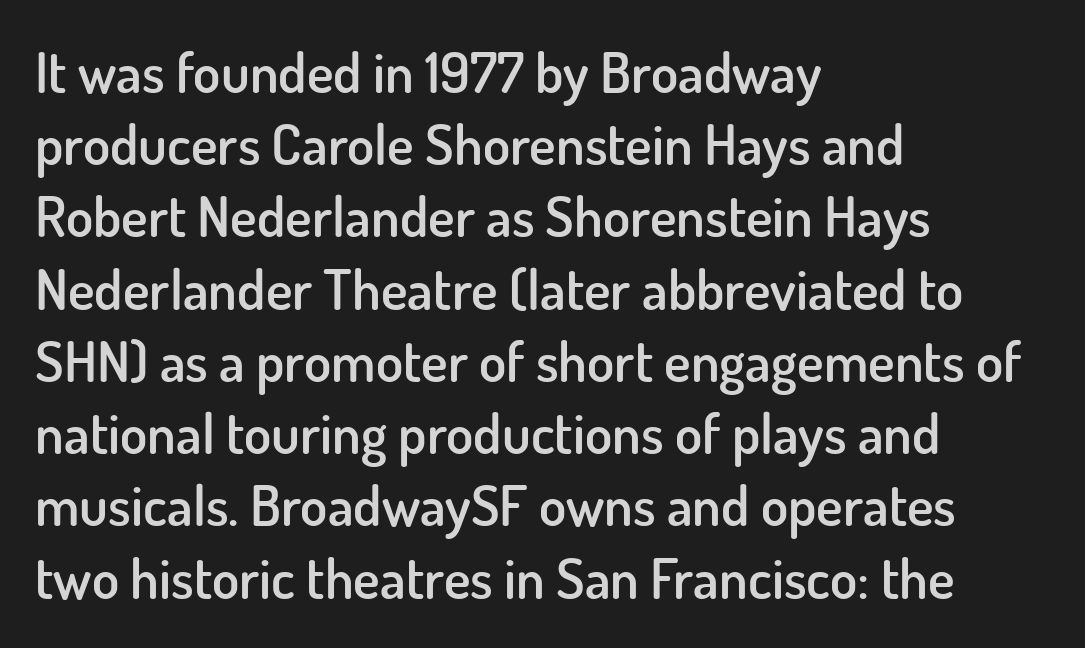
The image shows 56 px semibold sans-serif type, upright; set left-aligned, normal line spacing (1.29x), normal letter spacing, not underlined; low stroke contrast and a small x-height.
